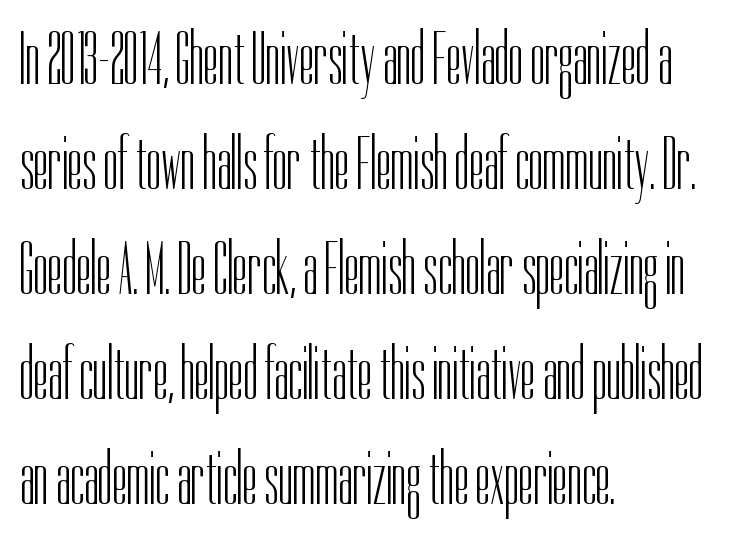
The image shows 74 px light, condensed sans-serif type, upright; set left-aligned, normal line spacing (1.42x), normal letter spacing, not underlined; low stroke contrast and a medium x-height.
